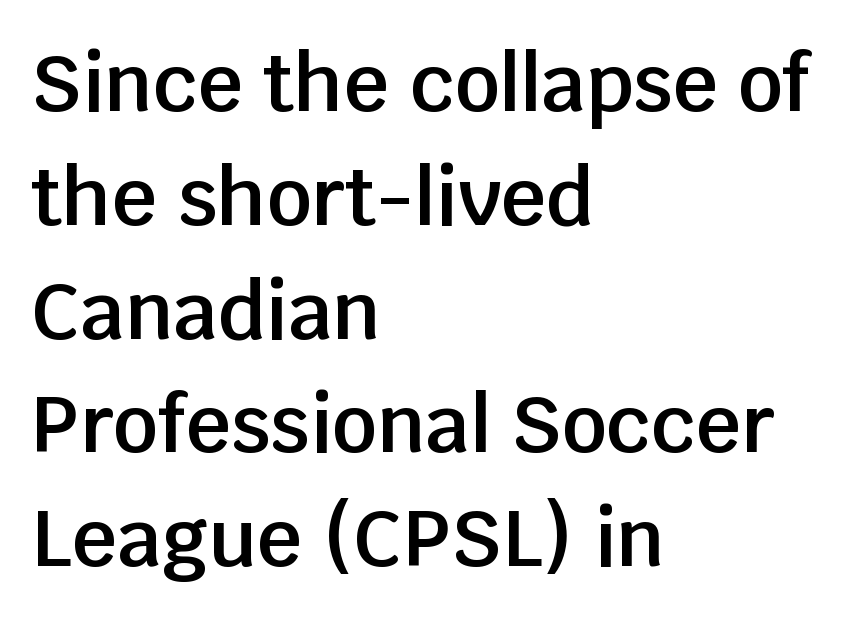
The designer left line spacing at the default. These lines are set flush left with a ragged right edge. The face used here is proportionally spaced, like ordinary book or web type. A somewhat darkened texture: the type is semibold rather than bold. The glyphs are unaccompanied by any horizontal stroke below them. The typography opts for an upright posture over an oblique one.
